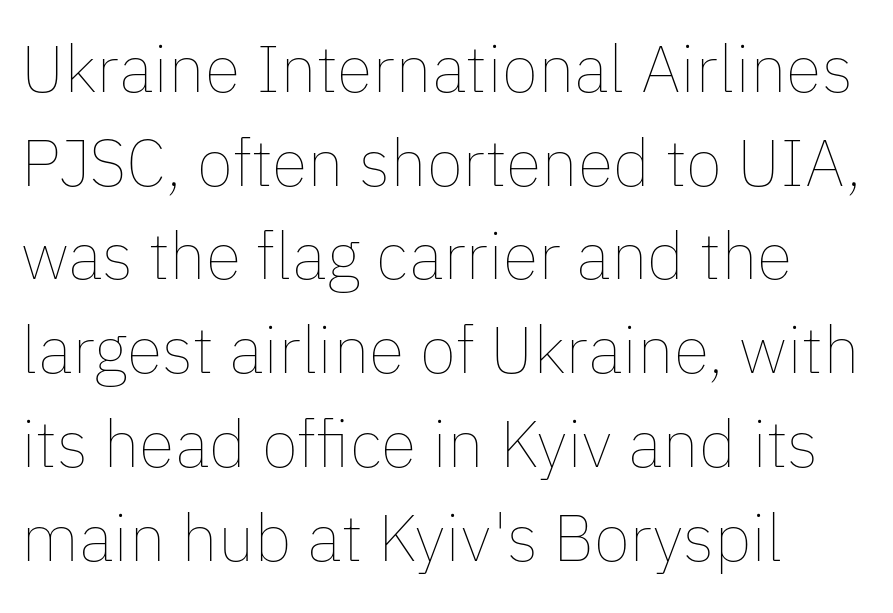
{"italic": "no", "bold": "no", "weight": "thin", "width": "normal", "stroke_contrast": "low", "x_height": "medium", "monospaced": "no", "underline": "no", "align": "left", "line_spacing": "normal", "line_spacing_ratio": 1.42, "letter_spacing": "normal", "letter_spacing_em": 0.0, "glyph_px": 66}
